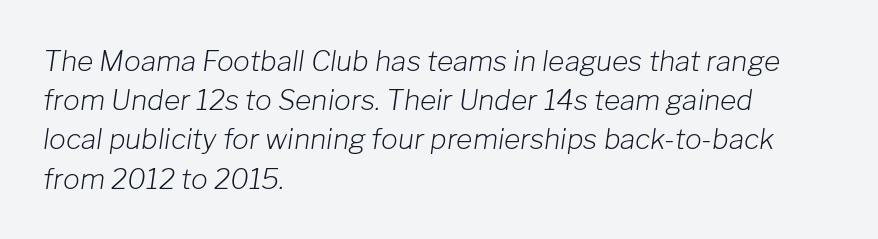
Q: Is the text bold? A: No.
Q: Is the text italic (slanted)? A: Yes, it leans right by about 8 degrees.
Q: Is the text underlined? A: No.
Q: How is the paragraph aligned? A: Left-aligned.
Q: Is the spacing between letters normal or unusually wide? A: Normal.
Q: Is the spacing between lines tight, normal or loose? A: Normal.
Q: Width (condensed, normal, or wide)? A: Normal.
Q: Stroke contrast? A: Low.
Q: x-height? A: Medium.
Q: Monospaced? A: No.
